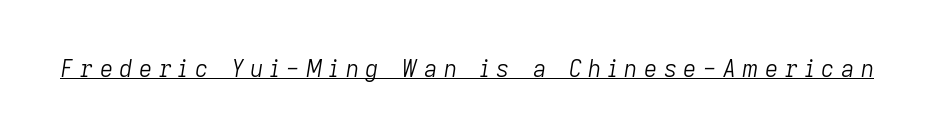
{"italic": "yes", "lean": "right", "slant_degrees": 9, "bold": "no", "underline": "yes", "letter_spacing": "wide", "letter_spacing_em": 0.28, "glyph_px": 23}
